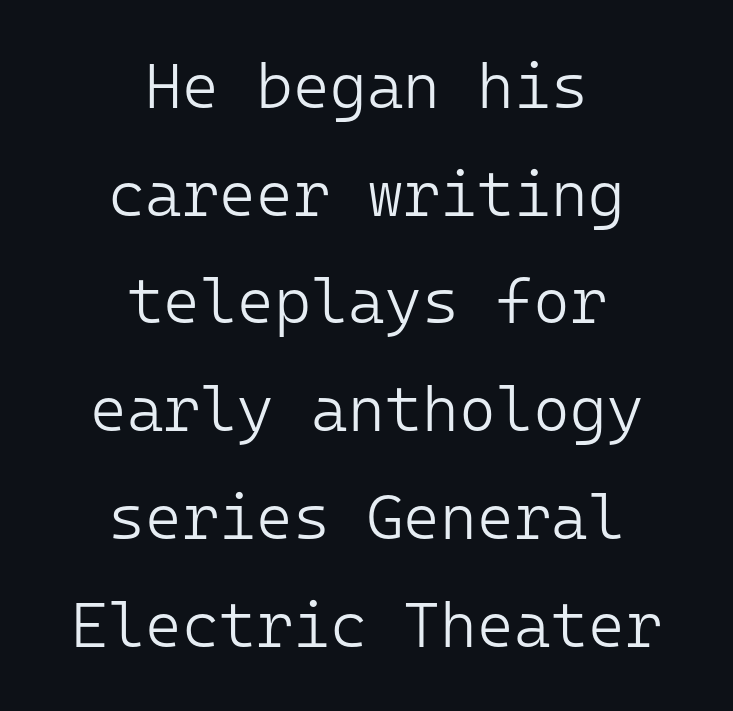
The image shows 63 px light sans-serif type, upright, monospaced; set centered, line spacing 1.71x, normal letter spacing, not underlined; low stroke contrast and a medium x-height.
